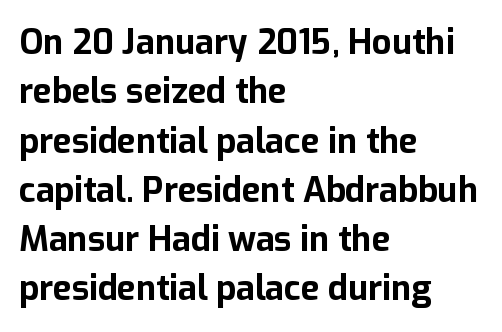
Q: Is the text bold? A: Yes.
Q: Is the text italic (slanted)? A: No, it is upright.
Q: Is the typeface a serif or a sans-serif typeface? A: Sans-serif.
Q: Is the text underlined? A: No.
Q: How is the paragraph aligned? A: Left-aligned.
Q: Is the spacing between letters normal or unusually wide? A: Normal.
Q: Is the spacing between lines tight, normal or loose? A: Normal.
Q: Width (condensed, normal, or wide)? A: Normal.
Q: Stroke contrast? A: Low.
Q: x-height? A: Medium.
Q: Monospaced? A: No.
